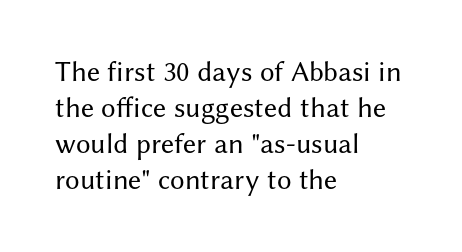
Q: Is the text bold? A: No.
Q: Is the text italic (slanted)? A: No, it is upright.
Q: Is the typeface a serif or a sans-serif typeface? A: Sans-serif.
Q: Is the text underlined? A: No.
Q: How is the paragraph aligned? A: Left-aligned.
Q: Is the spacing between letters normal or unusually wide? A: Normal.
Q: Width (condensed, normal, or wide)? A: Normal.
Q: Stroke contrast? A: Medium.
Q: x-height? A: Medium.
Q: Monospaced? A: No.
